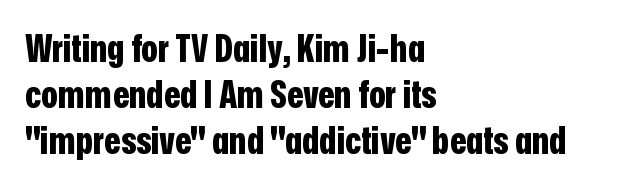
{"serif": "no", "italic": "no", "bold": "yes", "weight": "bold", "width": "condensed", "stroke_contrast": "low", "x_height": "medium", "monospaced": "no", "underline": "no", "align": "left", "line_spacing_ratio": 1.21, "letter_spacing": "normal", "letter_spacing_em": 0.0, "glyph_px": 38}
